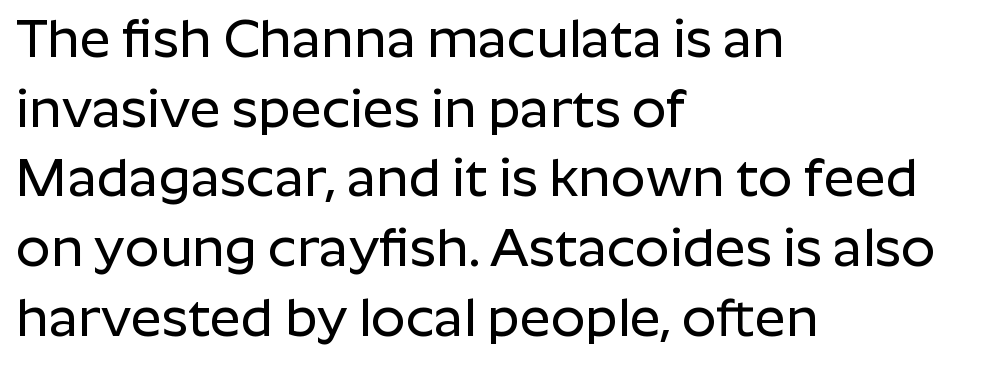
{"serif": "no", "italic": "no", "width": "normal", "stroke_contrast": "low", "x_height": "medium", "monospaced": "no", "underline": "no", "align": "left", "line_spacing": "normal", "line_spacing_ratio": 1.29, "letter_spacing": "normal", "letter_spacing_em": 0.0, "glyph_px": 54}
